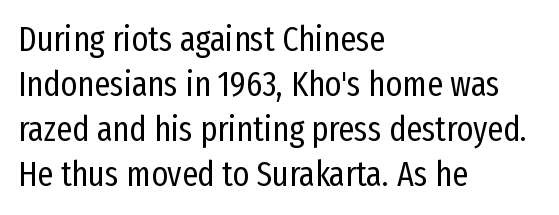
Q: Is the text bold? A: No.
Q: Is the text italic (slanted)? A: No, it is upright.
Q: Is the typeface a serif or a sans-serif typeface? A: Sans-serif.
Q: Is the text underlined? A: No.
Q: How is the paragraph aligned? A: Left-aligned.
Q: Is the spacing between letters normal or unusually wide? A: Normal.
Q: Is the spacing between lines tight, normal or loose? A: Normal.
Q: Width (condensed, normal, or wide)? A: Condensed.
Q: Stroke contrast? A: Low.
Q: x-height? A: Medium.
Q: Monospaced? A: No.
